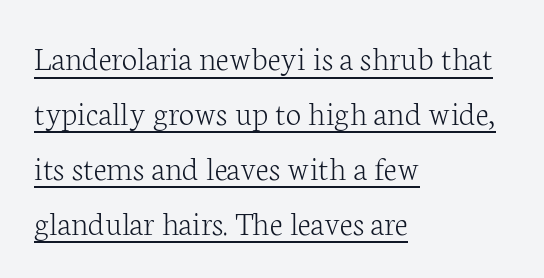
The image shows 35 px light serif type, upright; set left-aligned, normal line spacing (1.57x), normal letter spacing, underlined; low stroke contrast and a medium x-height.
